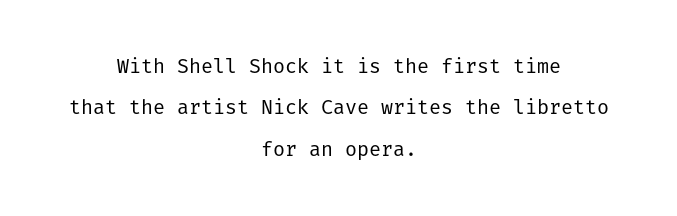
Q: Is the text bold? A: No.
Q: Is the text italic (slanted)? A: No, it is upright.
Q: Is the text underlined? A: No.
Q: How is the paragraph aligned? A: Centered.
Q: Is the spacing between letters normal or unusually wide? A: Normal.
Q: Is the spacing between lines tight, normal or loose? A: Loose.
